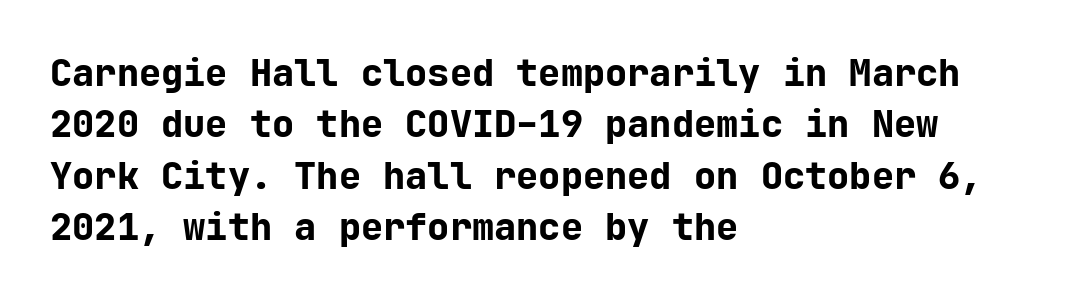
The image shows 37 px bold sans-serif type, upright, monospaced; set left-aligned, normal line spacing (1.39x), normal letter spacing, not underlined; low stroke contrast and a medium x-height.
